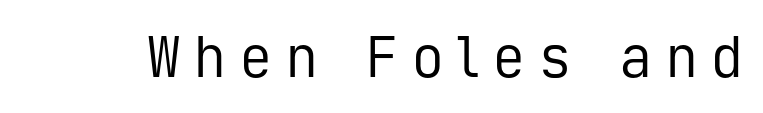
The image shows 56 px regular-weight sans-serif type, upright, monospaced; set unusually wide letter spacing (+0.22 em), not underlined; low stroke contrast and a medium x-height.
